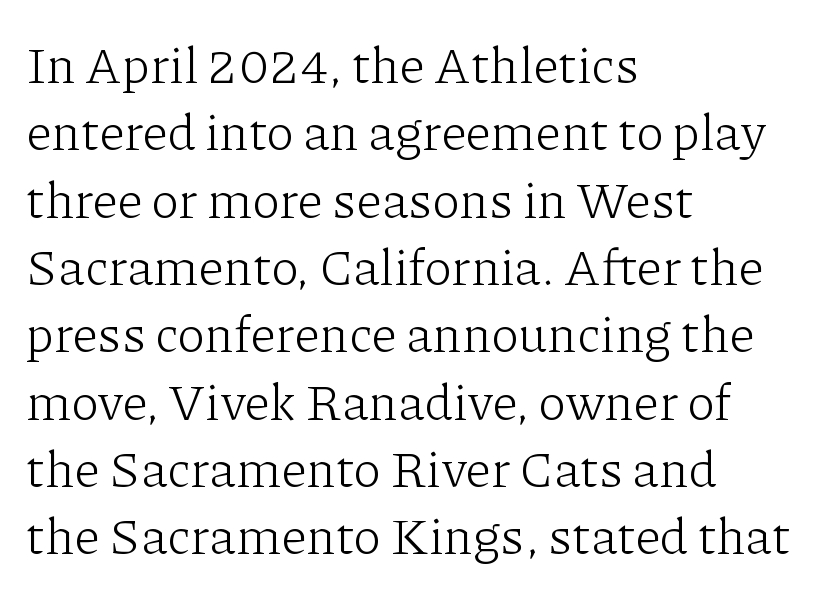
Q: Is the text bold? A: No.
Q: Is the text italic (slanted)? A: No, it is upright.
Q: Is the typeface a serif or a sans-serif typeface? A: Serif.
Q: Is the text underlined? A: No.
Q: How is the paragraph aligned? A: Left-aligned.
Q: Is the spacing between letters normal or unusually wide? A: Normal.
Q: Is the spacing between lines tight, normal or loose? A: Normal.
Q: Width (condensed, normal, or wide)? A: Normal.
Q: Stroke contrast? A: Low.
Q: x-height? A: Medium.
Q: Monospaced? A: No.
